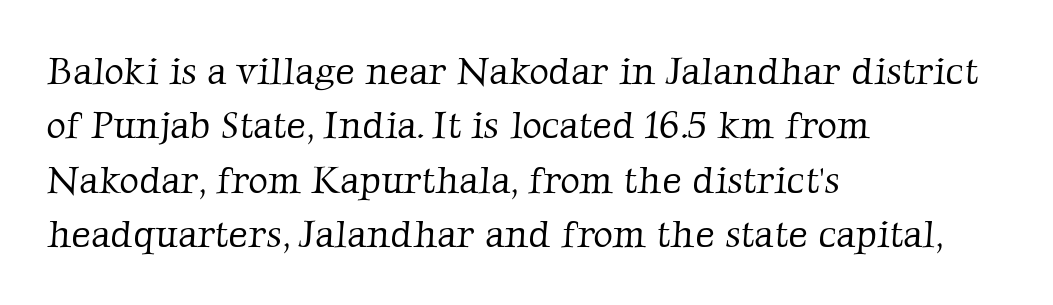
{"serif": "yes", "bold": "no", "weight": "light", "width": "normal", "stroke_contrast": "low", "x_height": "medium", "monospaced": "no", "underline": "no", "align": "left", "line_spacing": "normal", "line_spacing_ratio": 1.43, "letter_spacing": "normal", "letter_spacing_em": 0.0, "glyph_px": 38}
